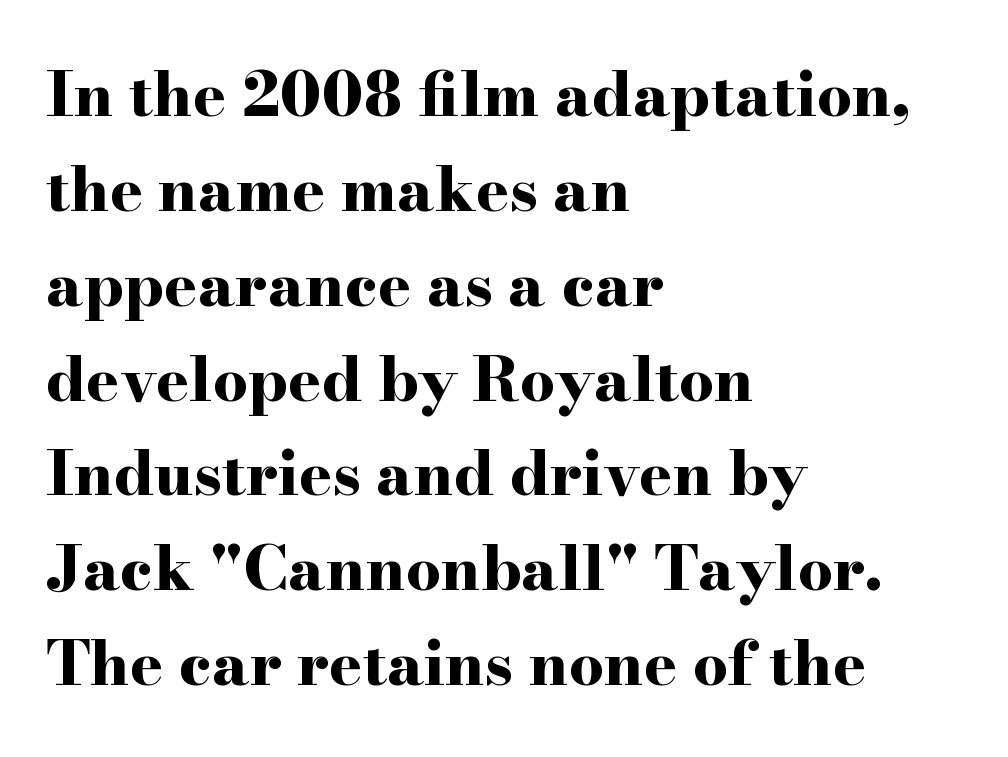
The image shows 62 px bold, wide serif type, upright; set left-aligned, normal line spacing (1.53x), normal letter spacing, not underlined; high stroke contrast and a small x-height.
